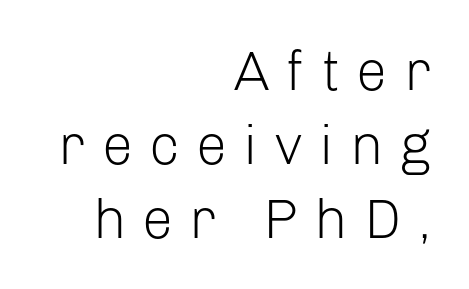
The image shows 56 px light sans-serif type, upright; set right-aligned, normal line spacing (1.32x), unusually wide letter spacing (+0.29 em), not underlined; low stroke contrast and a medium x-height.
